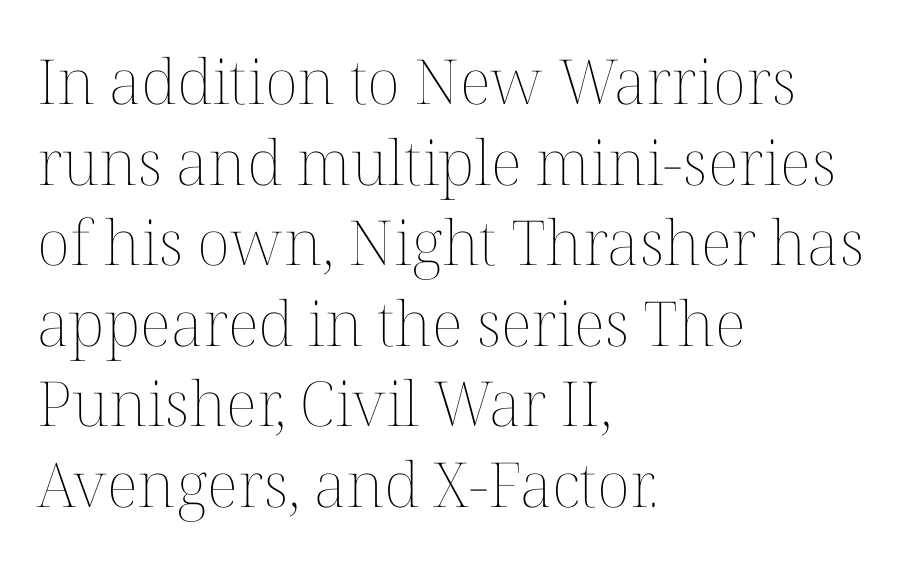
The image shows 62 px thin type, upright; set left-aligned, normal line spacing (1.3x), normal letter spacing, not underlined; medium stroke contrast and a medium x-height.
